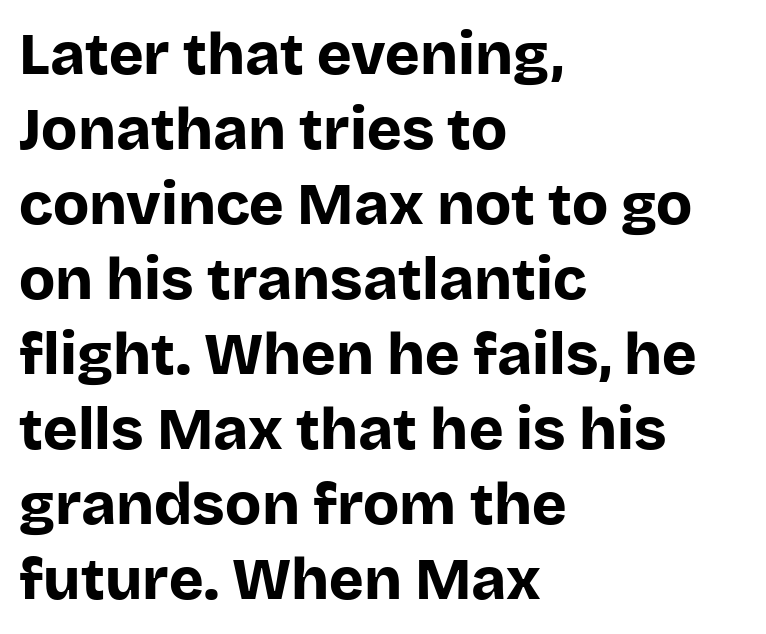
Pretty heavy lettering here — definitely bold. Each row of text sits above clean, open space. Caption: multi-line text, flush left, ragged right. These lines were composed using upright roman letters.
